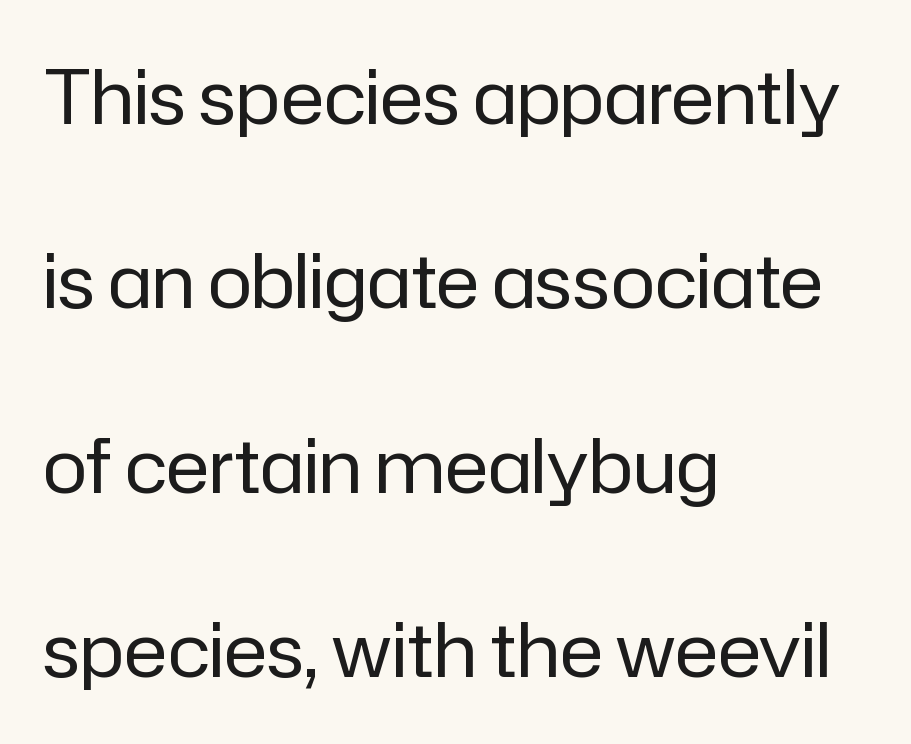
The image shows 74 px regular-weight sans-serif type, upright; set left-aligned, loose line spacing (2.49x), normal letter spacing, not underlined; low stroke contrast and a medium x-height.
